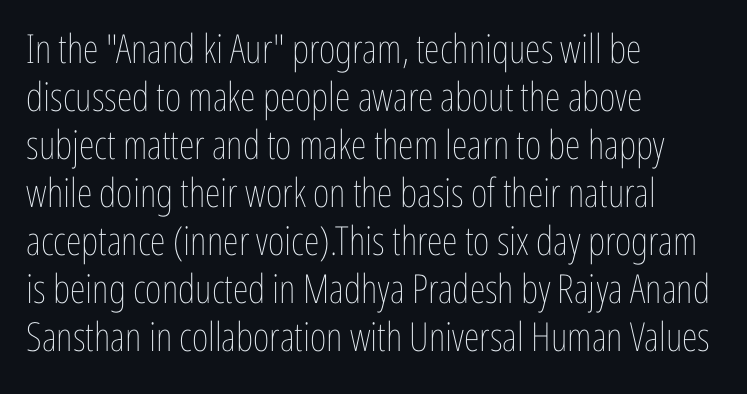
The image shows 40 px thin, condensed type, upright; set left-aligned, line spacing 1.2x, normal letter spacing, not underlined; low stroke contrast and a medium x-height.
